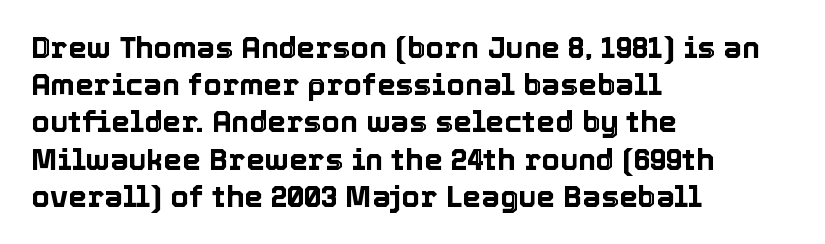
Q: Is the text italic (slanted)? A: No, it is upright.
Q: Is the text underlined? A: No.
Q: How is the paragraph aligned? A: Left-aligned.
Q: Is the spacing between letters normal or unusually wide? A: Normal.
Q: Width (condensed, normal, or wide)? A: Normal.
Q: x-height? A: Medium.
Q: Monospaced? A: No.
